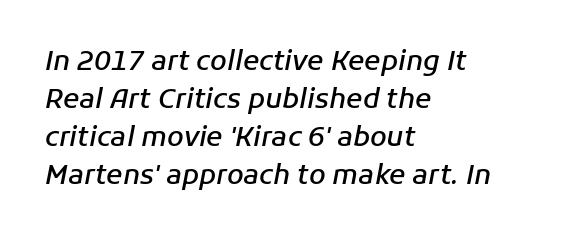
{"italic": "yes", "lean": "right", "slant_degrees": 11, "bold": "semi", "underline": "no", "align": "left", "line_spacing": "normal", "line_spacing_ratio": 1.41, "letter_spacing": "normal", "letter_spacing_em": 0.0, "glyph_px": 27}
